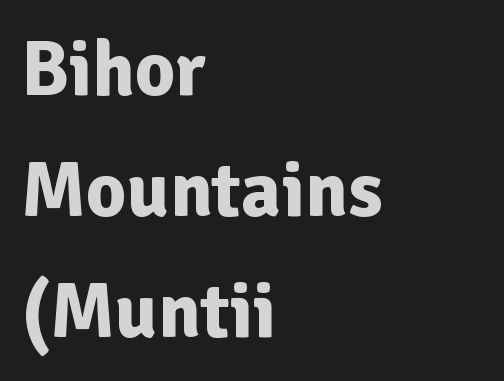
{"serif": "no", "italic": "no", "bold": "yes", "weight": "bold", "width": "normal", "stroke_contrast": "low", "x_height": "medium", "monospaced": "no", "underline": "no", "align": "left", "line_spacing": "normal", "line_spacing_ratio": 1.55, "letter_spacing": "normal", "letter_spacing_em": 0.0, "glyph_px": 78}
